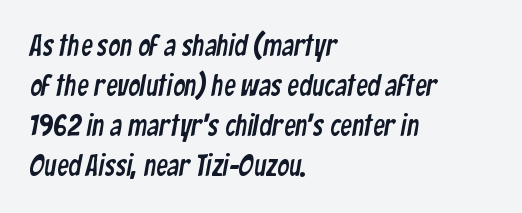
The image shows 29 px condensed sans-serif type; set left-aligned, normal line spacing (1.38x), normal letter spacing, not underlined; low stroke contrast and a medium x-height.
